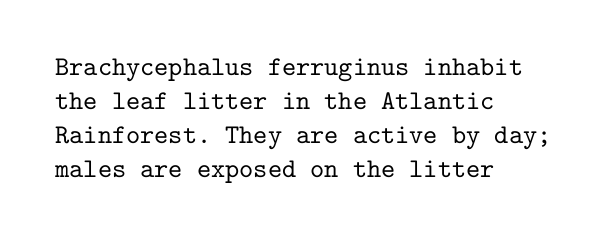
Q: Is the text italic (slanted)? A: No, it is upright.
Q: Is the text underlined? A: No.
Q: How is the paragraph aligned? A: Left-aligned.
Q: Is the spacing between letters normal or unusually wide? A: Normal.
Q: Is the spacing between lines tight, normal or loose? A: Normal.
